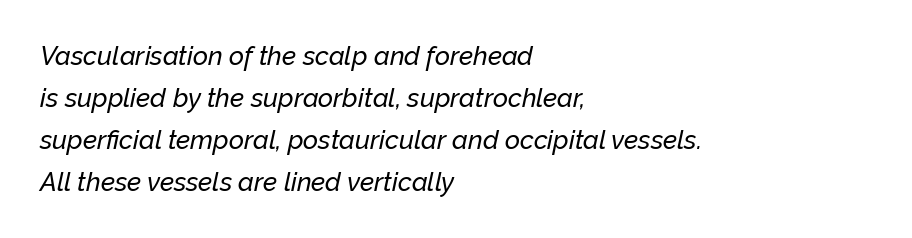
Q: Is the text italic (slanted)? A: Yes, it leans right by about 12 degrees.
Q: Is the text underlined? A: No.
Q: How is the paragraph aligned? A: Left-aligned.
Q: Is the spacing between letters normal or unusually wide? A: Normal.
Q: Is the spacing between lines tight, normal or loose? A: Normal.
